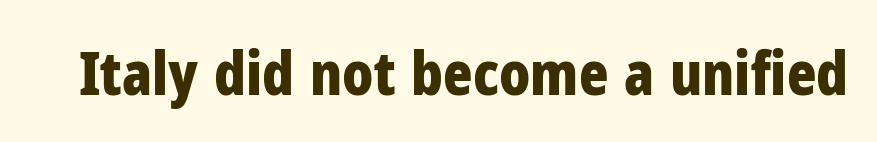
The typeface chosen for these lines omits serifs. The glyphs are unaccompanied by any horizontal stroke below them. Set as a true bold cut, around the 700 mark. Here the designer chose a conventional face with non-uniform glyph widths. A typesetter would mark this as roman, not italic.
